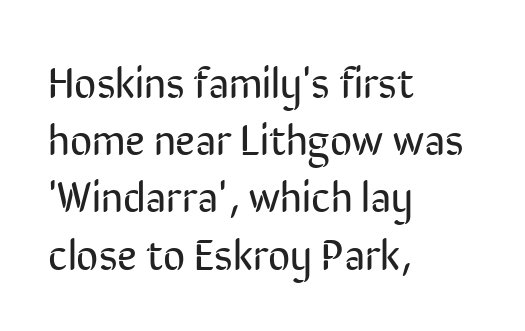
The image shows 43 px regular-weight, condensed sans-serif type, upright; set left-aligned, normal line spacing (1.33x), normal letter spacing, not underlined; low stroke contrast and a medium x-height.
